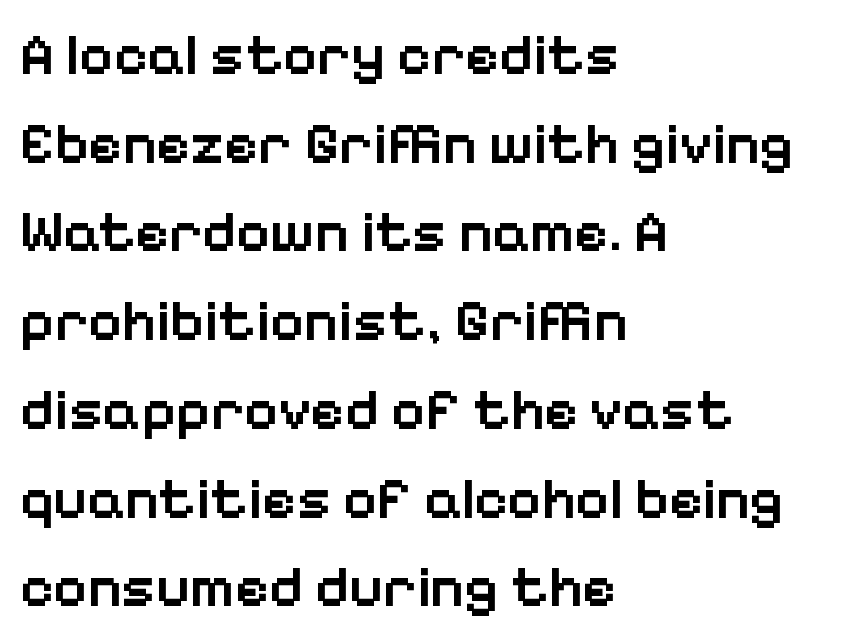
Is the letter spacing exaggerated? No — it looks like the ordinary default. Here the designer chose a conventional face with non-uniform glyph widths. These lines are composed in type without serifs. Every character sits straight up, as roman type does. Left-aligned paragraph, ragged on the right.
